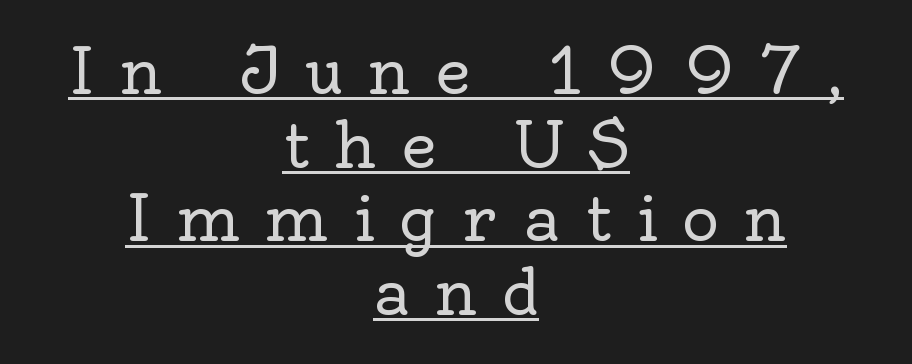
{"serif": "yes", "italic": "no", "bold": "no", "weight": "regular", "width": "normal", "x_height": "small", "monospaced": "no", "underline": "yes", "align": "center", "line_spacing_ratio": 1.17, "letter_spacing": "wide", "letter_spacing_em": 0.4, "glyph_px": 63}
